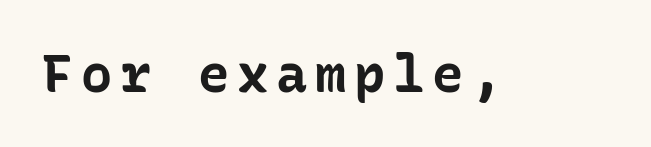
The image shows 52 px bold sans-serif type, upright, monospaced; set not underlined; low stroke contrast and a medium x-height.
